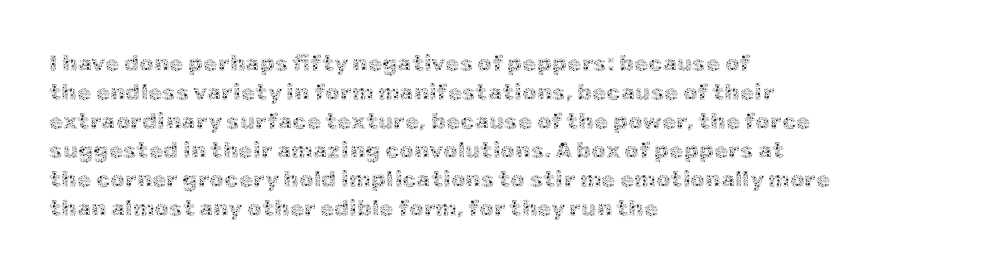
A typesetter would call this zero additional tracking. If you drew a line through each stem, it would be perfectly vertical. This block has exactly the height ordinary leading produces. Teacher's note: observe the even left margin — that is flush-left alignment. The area under the type is left untouched. This is not heavy type; no bold has been used.
